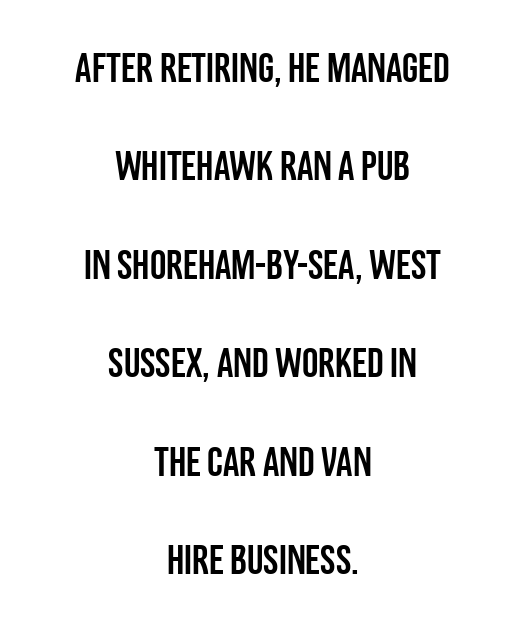
Q: Is the text italic (slanted)? A: No, it is upright.
Q: Is the typeface a serif or a sans-serif typeface? A: Sans-serif.
Q: Is the text underlined? A: No.
Q: How is the paragraph aligned? A: Centered.
Q: Is the spacing between letters normal or unusually wide? A: Normal.
Q: Is the spacing between lines tight, normal or loose? A: Loose.
Q: Width (condensed, normal, or wide)? A: Condensed.
Q: Stroke contrast? A: Low.
Q: x-height? A: Large.
Q: Monospaced? A: No.
